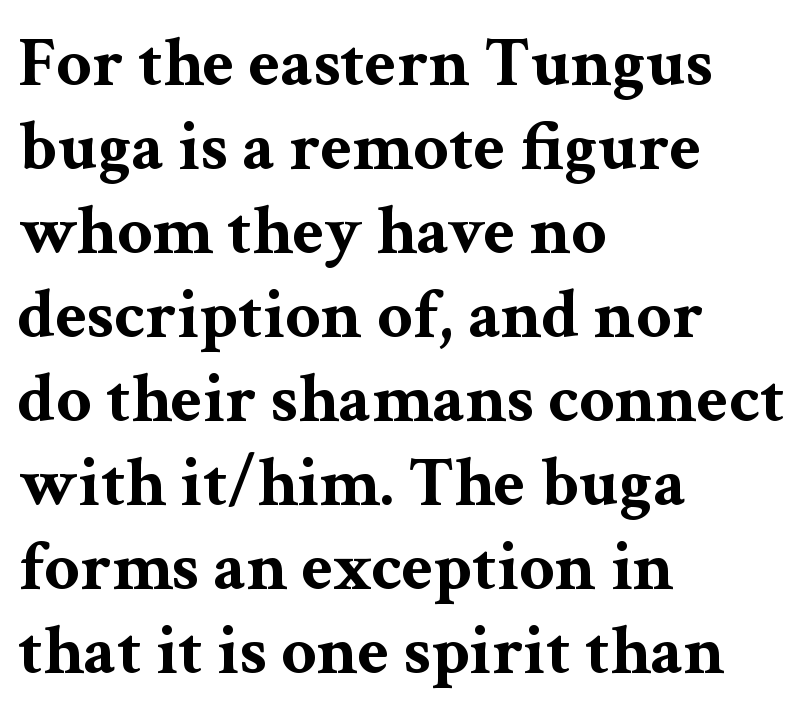
The image shows 70 px bold, wide serif type, upright; set left-aligned, line spacing 1.2x, normal letter spacing, not underlined; medium stroke contrast and a medium x-height.
